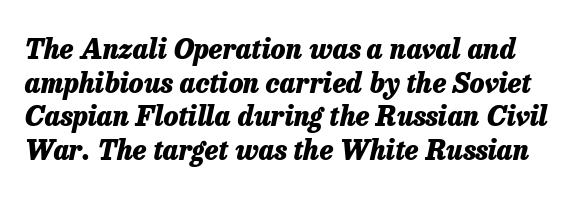
Q: Is the text bold? A: Yes.
Q: Is the text italic (slanted)? A: Yes, it leans right by about 13 degrees.
Q: Is the text underlined? A: No.
Q: Is the spacing between letters normal or unusually wide? A: Normal.
Q: Is the spacing between lines tight, normal or loose? A: Normal.
